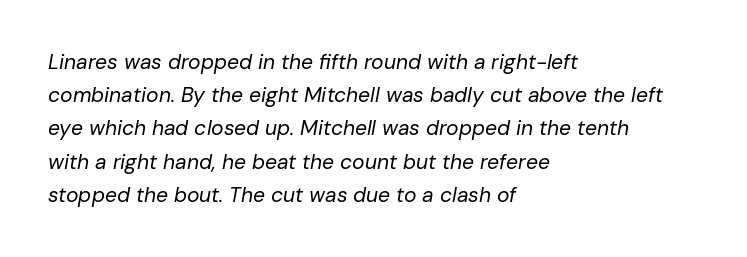
Q: Is the text bold? A: No.
Q: Is the text italic (slanted)? A: Yes, it leans right by about 10 degrees.
Q: Is the text underlined? A: No.
Q: How is the paragraph aligned? A: Left-aligned.
Q: Is the spacing between letters normal or unusually wide? A: Normal.
Q: Is the spacing between lines tight, normal or loose? A: Normal.
